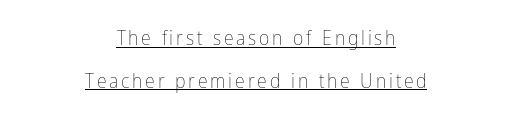
The compositor balanced each line on the midline. On a weight scale, this lands at 450 or below. Has an underline been added? It has. Rendered with straight, roman letterforms. A typesetter would call this leading open, well beyond the default.
